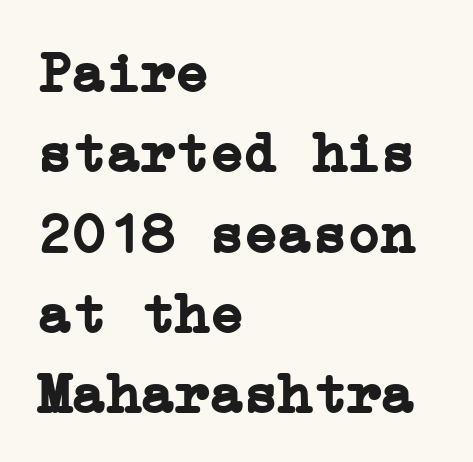
Q: Is the text bold? A: Yes.
Q: Is the text italic (slanted)? A: No, it is upright.
Q: Is the typeface a serif or a sans-serif typeface? A: Serif.
Q: Is the text underlined? A: No.
Q: How is the paragraph aligned? A: Left-aligned.
Q: Is the spacing between letters normal or unusually wide? A: Normal.
Q: Is the spacing between lines tight, normal or loose? A: Normal.
Q: Width (condensed, normal, or wide)? A: Normal.
Q: Stroke contrast? A: Low.
Q: x-height? A: Medium.
